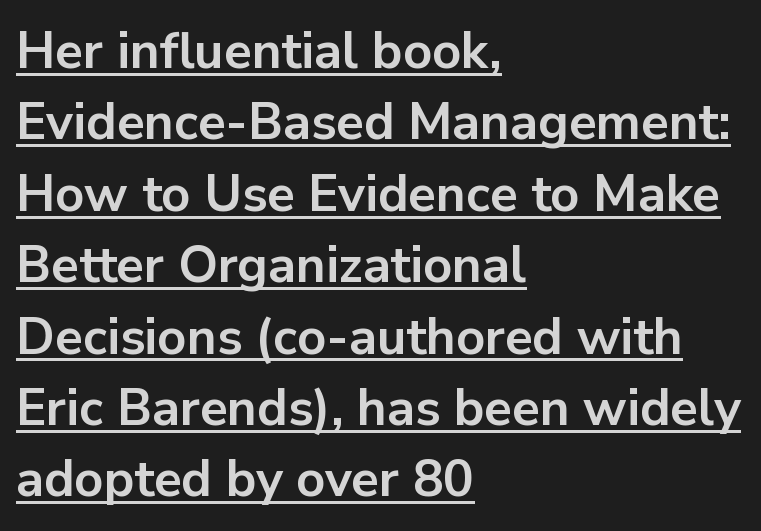
The image shows 51 px bold sans-serif type, upright; set left-aligned, normal line spacing (1.4x), normal letter spacing, underlined; low stroke contrast and a medium x-height.
